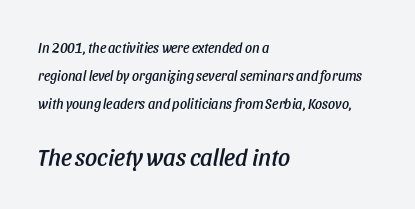
{"italic": "yes", "lean": "right", "slant_degrees": 11, "underline": "no", "align": "left", "line_spacing": "loose", "line_spacing_ratio": 1.99, "letter_spacing": "normal", "letter_spacing_em": 0.0, "larger_block": "second", "size_ratio": 1.71, "glyph_px": 24}
